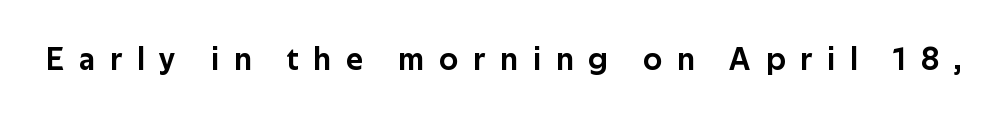
Q: Is the text italic (slanted)? A: No, it is upright.
Q: Is the typeface a serif or a sans-serif typeface? A: Sans-serif.
Q: Is the text underlined? A: No.
Q: Is the spacing between letters normal or unusually wide? A: Unusually wide.
Q: Width (condensed, normal, or wide)? A: Normal.
Q: Stroke contrast? A: Low.
Q: x-height? A: Medium.
Q: Monospaced? A: No.
